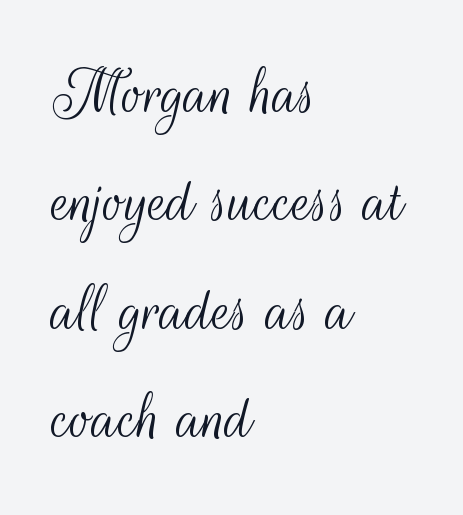
Q: Is the text bold? A: No.
Q: Is the text italic (slanted)? A: Yes.
Q: Is the typeface a serif or a sans-serif typeface? A: Sans-serif.
Q: Is the text underlined? A: No.
Q: How is the paragraph aligned? A: Left-aligned.
Q: Is the spacing between letters normal or unusually wide? A: Normal.
Q: Is the spacing between lines tight, normal or loose? A: Normal.
Q: Width (condensed, normal, or wide)? A: Condensed.
Q: Stroke contrast? A: Medium.
Q: x-height? A: Small.
Q: Monospaced? A: No.
